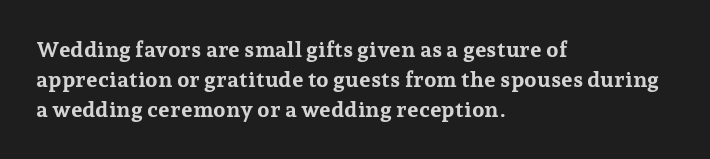
{"italic": "no", "bold": "yes", "underline": "no", "align": "left", "line_spacing": "normal", "line_spacing_ratio": 1.36, "letter_spacing": "normal", "letter_spacing_em": 0.0, "glyph_px": 22}
